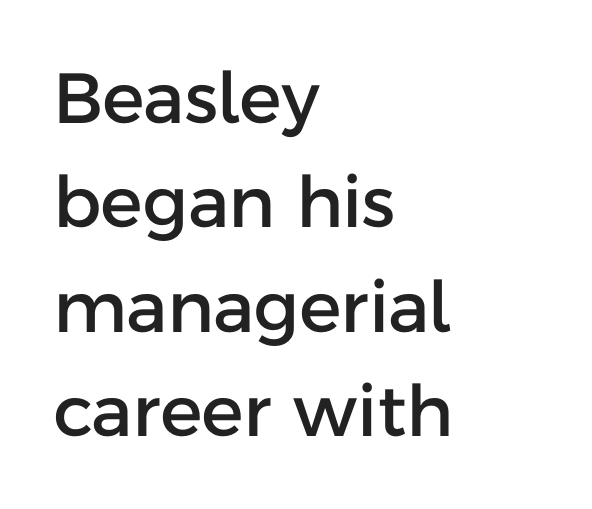
Q: Is the text italic (slanted)? A: No, it is upright.
Q: Is the typeface a serif or a sans-serif typeface? A: Sans-serif.
Q: Is the text underlined? A: No.
Q: How is the paragraph aligned? A: Left-aligned.
Q: Is the spacing between letters normal or unusually wide? A: Normal.
Q: Is the spacing between lines tight, normal or loose? A: Normal.
Q: Width (condensed, normal, or wide)? A: Normal.
Q: Stroke contrast? A: Low.
Q: x-height? A: Medium.
Q: Monospaced? A: No.
